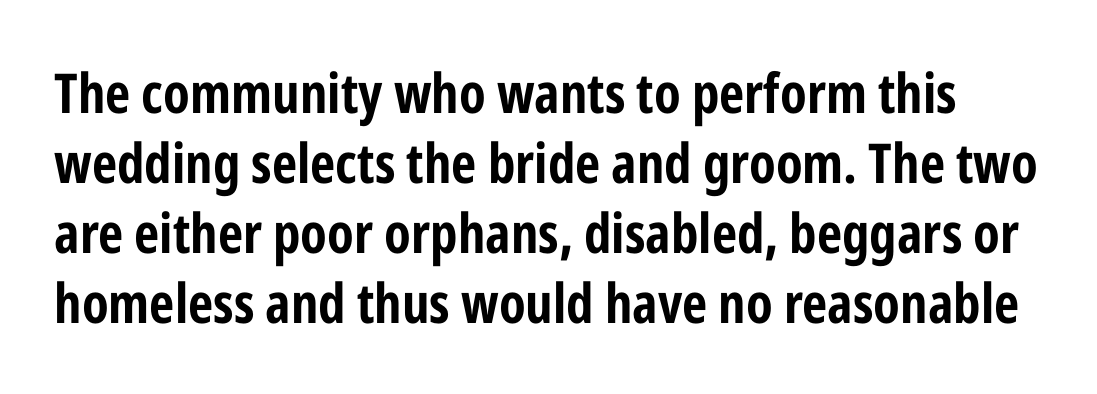
Q: Is the text bold? A: Yes.
Q: Is the text italic (slanted)? A: No, it is upright.
Q: Is the typeface a serif or a sans-serif typeface? A: Sans-serif.
Q: Is the text underlined? A: No.
Q: Is the spacing between letters normal or unusually wide? A: Normal.
Q: Is the spacing between lines tight, normal or loose? A: Normal.
Q: Width (condensed, normal, or wide)? A: Condensed.
Q: Stroke contrast? A: Low.
Q: x-height? A: Medium.
Q: Monospaced? A: No.
